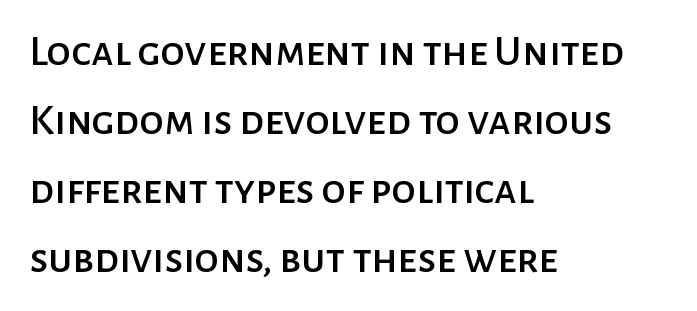
The image shows 44 px sans-serif type, upright; set left-aligned, normal line spacing (1.57x), normal letter spacing, not underlined; low stroke contrast and a medium x-height.
